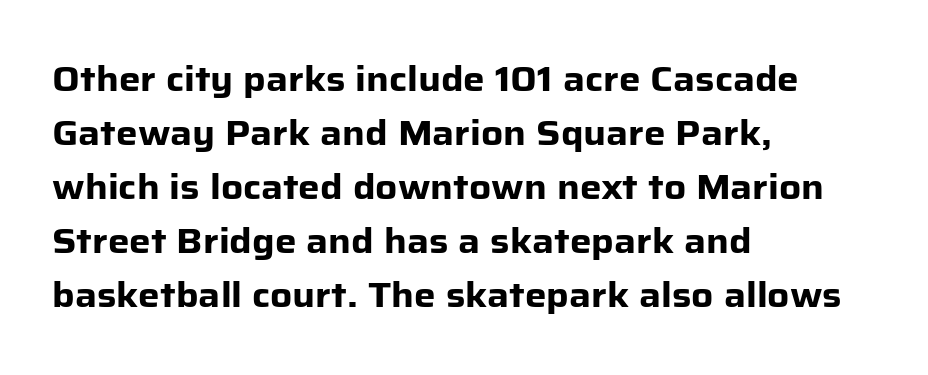
The image shows 34 px heavy sans-serif type, upright; set left-aligned, normal line spacing (1.59x), normal letter spacing, not underlined; low stroke contrast and a medium x-height.
